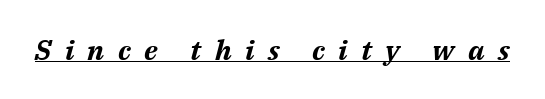
The horizontal fit of the characters is loose and conspicuously gappy. An italicized treatment has been applied to the whole sample. I'd describe the lettering as bold — thick and assertive. A baseline rule has been typeset under these characters. Looks like regular typesetting: each glyph gets only the width it needs.
